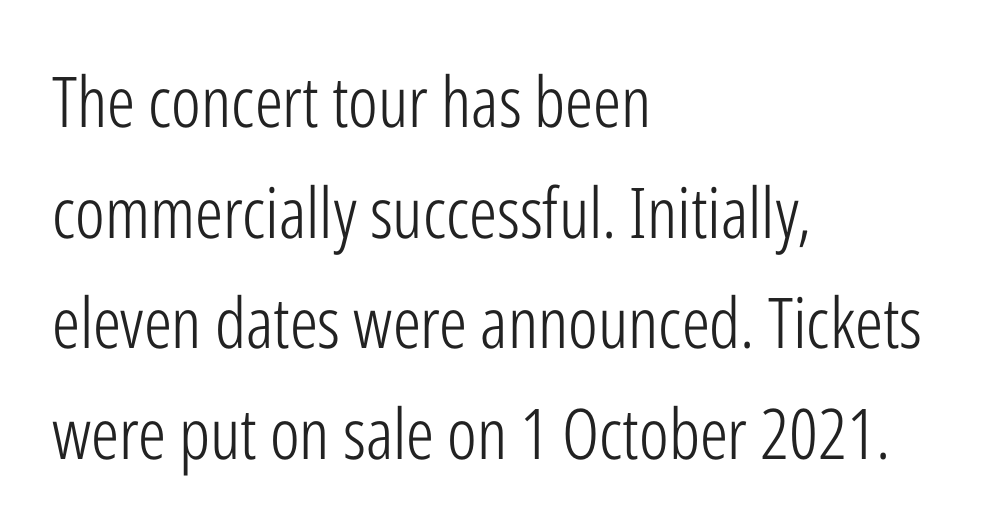
No letter is thick-stroked: the sample isn't bold. Unlike italic type, these characters show no tilt at all. Compared with typical body copy, the letter spacing here is the same. Only glyphs here, with clear space below each row. Think of a printed novel: that variable character pitch is what you see here. Notice how the passage keeps a crisp vertical edge on the left only.
